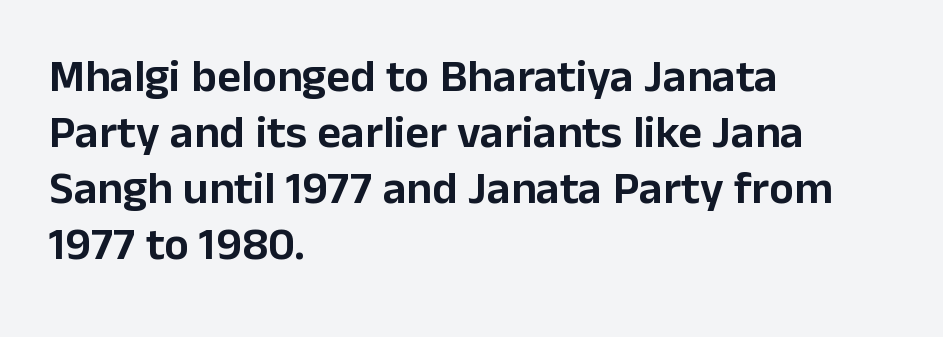
The image shows 46 px sans-serif type, upright; set left-aligned, line spacing 1.22x, normal letter spacing, not underlined; low stroke contrast and a medium x-height.
